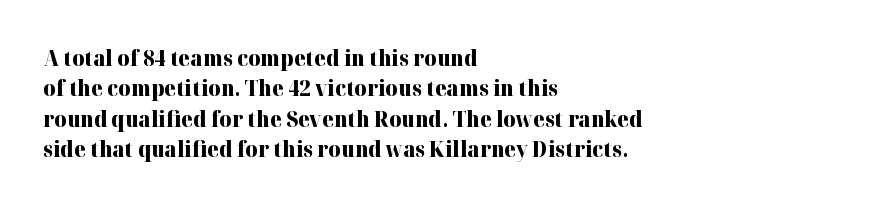
Q: Is the text bold? A: Yes.
Q: Is the text italic (slanted)? A: No, it is upright.
Q: Is the text underlined? A: No.
Q: How is the paragraph aligned? A: Left-aligned.
Q: Is the spacing between letters normal or unusually wide? A: Normal.
Q: Is the spacing between lines tight, normal or loose? A: Normal.
